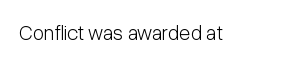
The passage shown is not underscored anywhere. The font's upright variant was chosen for this text. Stems here are at most as thick as an everyday book face. Observe the ordinary spacing: letters are neighbours, not strangers.
